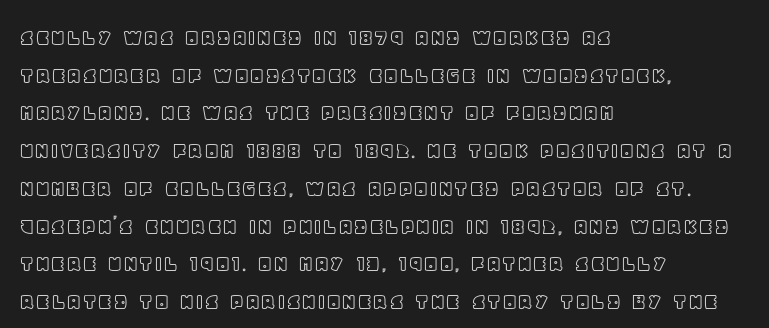
Q: Is the text italic (slanted)? A: No, it is upright.
Q: Is the text underlined? A: No.
Q: How is the paragraph aligned? A: Left-aligned.
Q: Is the spacing between letters normal or unusually wide? A: Normal.
Q: Is the spacing between lines tight, normal or loose? A: Normal.
